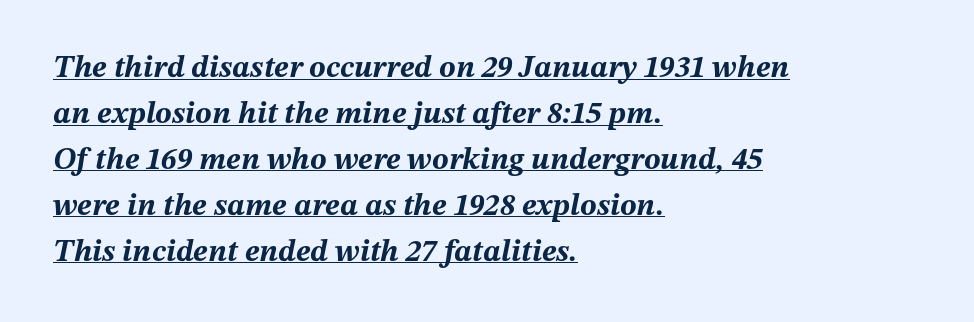
Typographic density is high because the face is bold. Short and long lines alike share a common starting point at left. When letters slant like this, we call the style italic. This sample has the flowing, uneven cadence of proportional lettering. Students, observe the line beneath the letters — that is underlining.
